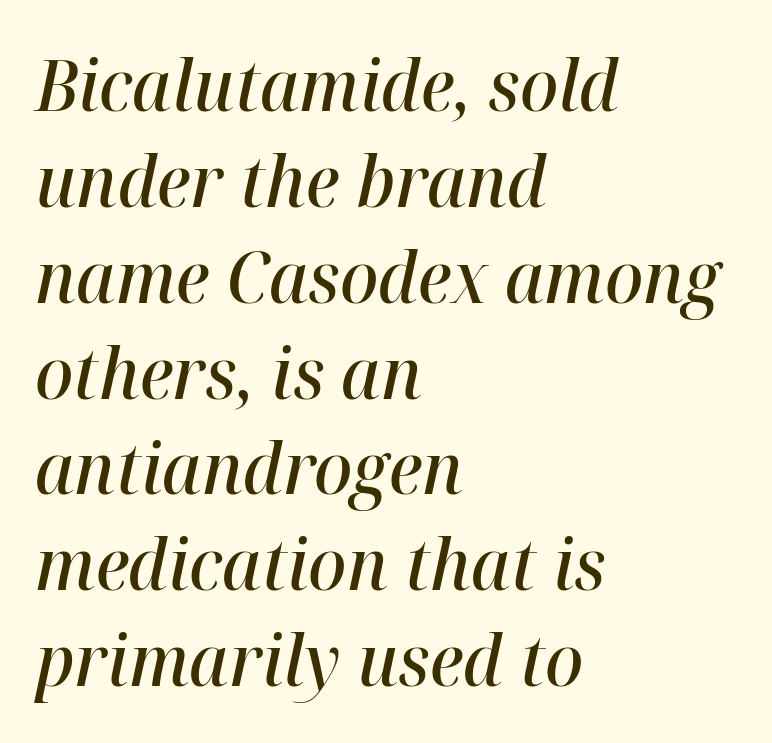
Students, observe: this is what conventionally led text looks like. Spacing verdict: proportional, widths tailored to each character. Descenders are the only things crossing below the line. Casual observation: everything's shoved over to the left. Weight check: semibold — heavier than regular, not quite bold. The type is set solid horizontally, with unmodified tracking.
